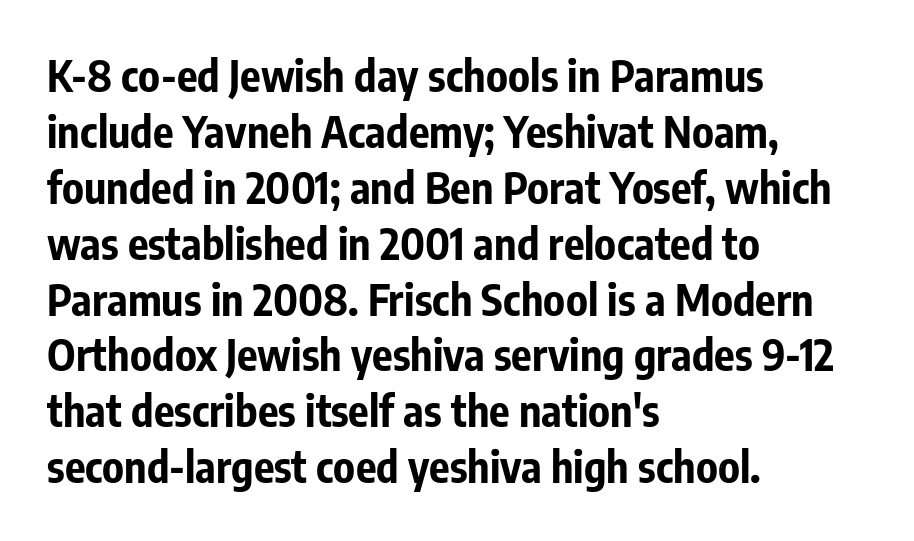
{"serif": "no", "italic": "no", "bold": "yes", "weight": "bold", "width": "condensed", "stroke_contrast": "low", "x_height": "medium", "monospaced": "no", "underline": "no", "align": "left", "line_spacing": "normal", "line_spacing_ratio": 1.3, "letter_spacing": "normal", "letter_spacing_em": 0.0, "glyph_px": 43}
